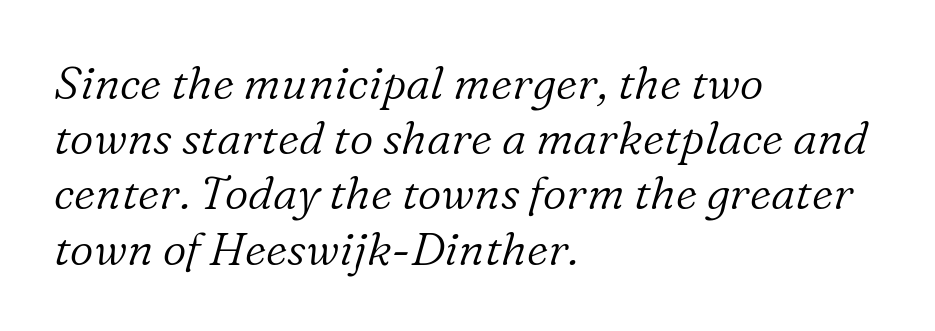
Words appear dense and cohesive because spacing is normal. There's an unmistakable incline to the writing here. This is serif lettering, the kind often seen in printed books. In CSS terms this would be text-align: left. No chunkiness to these letters — they're not bold. Varying glyph widths throughout — classic text-font behaviour.
